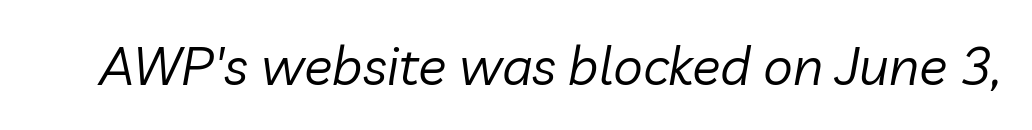
Q: Is the text bold? A: No.
Q: Is the text italic (slanted)? A: Yes, it leans right by about 10 degrees.
Q: Is the text underlined? A: No.
Q: Is the spacing between letters normal or unusually wide? A: Normal.
Q: Width (condensed, normal, or wide)? A: Normal.
Q: Stroke contrast? A: Low.
Q: x-height? A: Medium.
Q: Monospaced? A: No.
